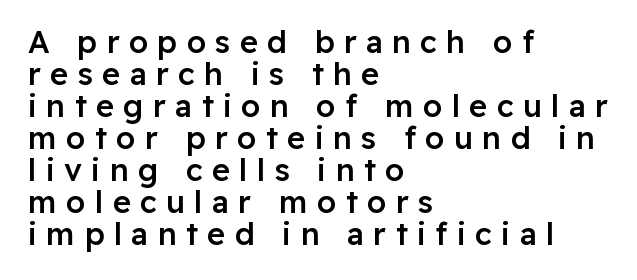
{"serif": "no", "italic": "no", "bold": "semi", "weight": "semibold", "width": "normal", "stroke_contrast": "low", "x_height": "medium", "monospaced": "no", "underline": "no", "align": "left", "line_spacing": "tight", "line_spacing_ratio": 1.03, "letter_spacing": "wide", "letter_spacing_em": 0.3, "glyph_px": 31}
